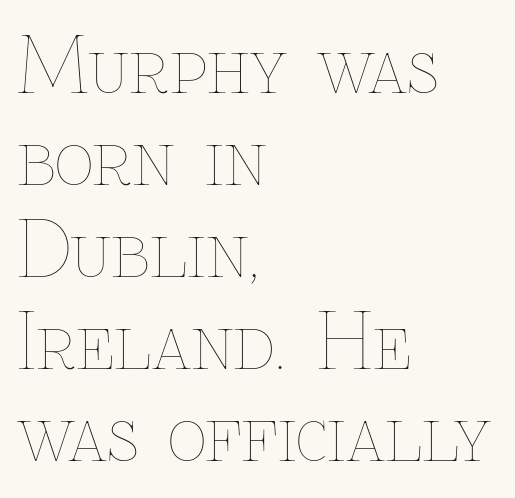
{"italic": "no", "bold": "no", "weight": "thin", "width": "normal", "stroke_contrast": "low", "x_height": "medium", "monospaced": "no", "underline": "no", "align": "left", "line_spacing_ratio": 1.21, "letter_spacing": "normal", "letter_spacing_em": 0.0, "glyph_px": 76}
